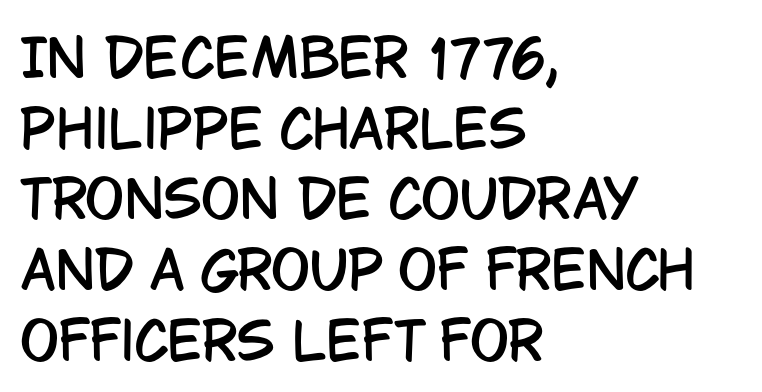
This sample has the flowing, uneven cadence of proportional lettering. Every character sits straight up, as roman type does. To sum up the face: it is a sans, with no serifs. These lines stack with their left ends in a neat column. Any mark beneath the type? The region is blank.
